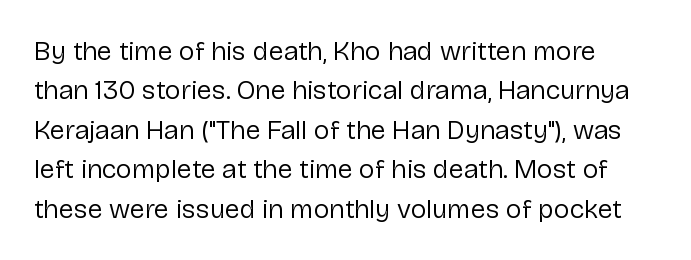
Summary of weight: not heavy and not bold. The specimen omits any rule beneath the text block's lines. The passage shown has conventional tracking throughout. The lines sit at an ordinary, default distance from one another. Posture: upright roman.
